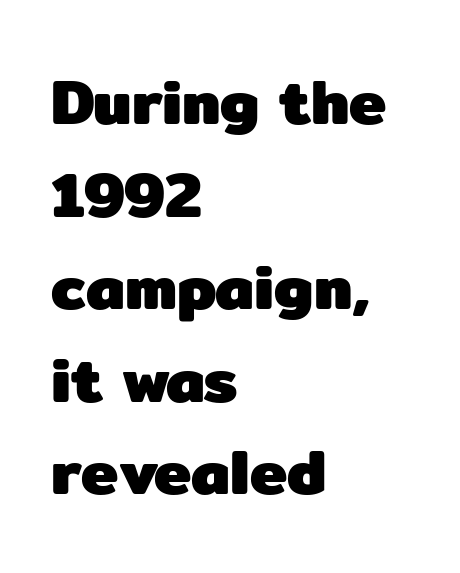
{"serif": "no", "italic": "no", "bold": "yes", "weight": "heavy", "width": "normal", "stroke_contrast": "low", "x_height": "medium", "monospaced": "no", "underline": "no", "align": "left", "line_spacing": "normal", "line_spacing_ratio": 1.47, "letter_spacing": "normal", "letter_spacing_em": 0.0, "glyph_px": 63}
